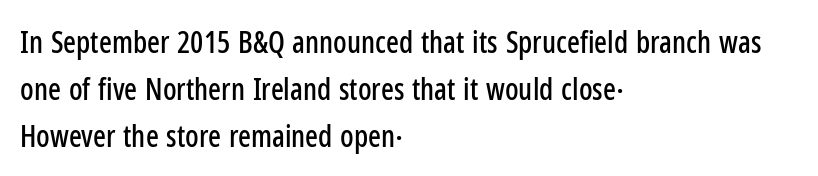
You could not count columns in this text — the font is proportionally spaced. Honestly, the row spacing looks completely unremarkable. The letters stand upright; this is a roman face. Nobody drew a line under any word here. The designer went with a sans here, leaving each stem footless.
